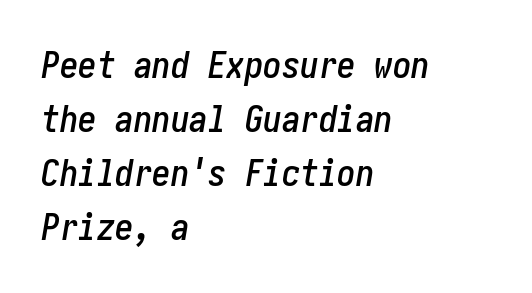
Q: Is the text italic (slanted)? A: Yes, it leans right by about 10 degrees.
Q: Is the text underlined? A: No.
Q: How is the paragraph aligned? A: Left-aligned.
Q: Is the spacing between letters normal or unusually wide? A: Normal.
Q: Is the spacing between lines tight, normal or loose? A: Normal.
Q: Width (condensed, normal, or wide)? A: Condensed.
Q: Stroke contrast? A: Low.
Q: x-height? A: Medium.
